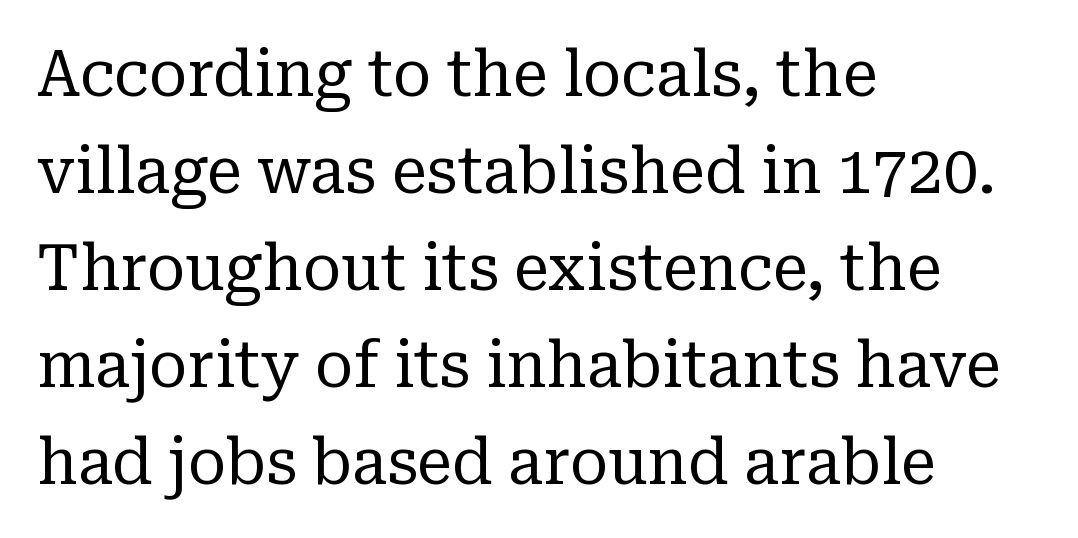
The image shows 63 px regular-weight serif type, upright; set left-aligned, normal line spacing (1.54x), normal letter spacing, not underlined; low stroke contrast and a medium x-height.
